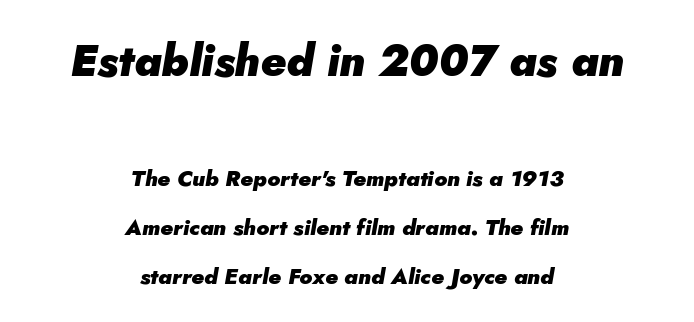
Q: Is the text bold? A: Yes.
Q: Is the text italic (slanted)? A: Yes, it leans right by about 5 degrees.
Q: Is the text underlined? A: No.
Q: How is the paragraph aligned? A: Centered.
Q: Is the spacing between letters normal or unusually wide? A: Normal.
Q: Is the spacing between lines tight, normal or loose? A: Loose.
Q: Which block of text is set in a larger size, the first (top) or the second (bottom)? A: The first (top) one.
Q: Width (condensed, normal, or wide)? A: Normal.
Q: Stroke contrast? A: Low.
Q: x-height? A: Small.
Q: Monospaced? A: No.
